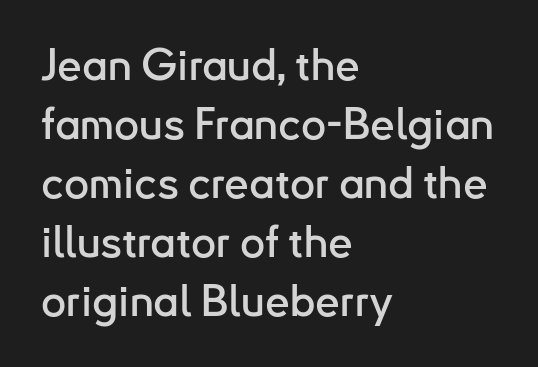
The image shows 44 px sans-serif type, upright; set left-aligned, normal line spacing (1.34x), normal letter spacing, not underlined; low stroke contrast and a small x-height.
